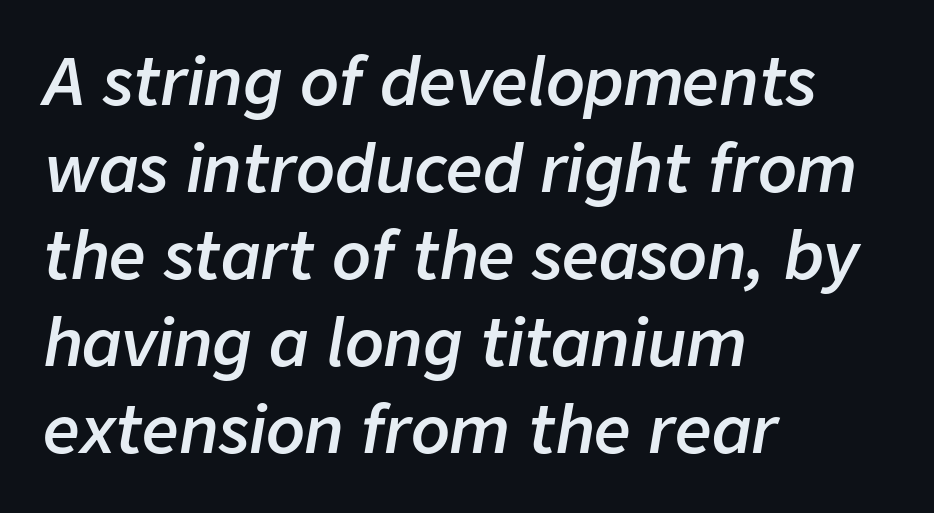
{"italic": "yes", "lean": "right", "slant_degrees": 9, "bold": "semi", "weight": "semibold", "width": "normal", "stroke_contrast": "low", "x_height": "medium", "monospaced": "no", "underline": "no", "align": "left", "line_spacing": "normal", "line_spacing_ratio": 1.36, "letter_spacing": "normal", "letter_spacing_em": 0.0, "glyph_px": 64}
